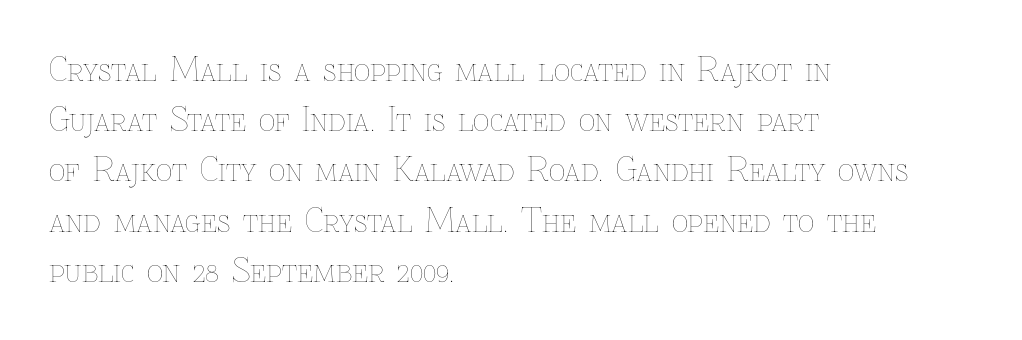
The image shows 32 px thin type, upright; set left-aligned, normal line spacing (1.57x), normal letter spacing, not underlined; low stroke contrast and a medium x-height.
